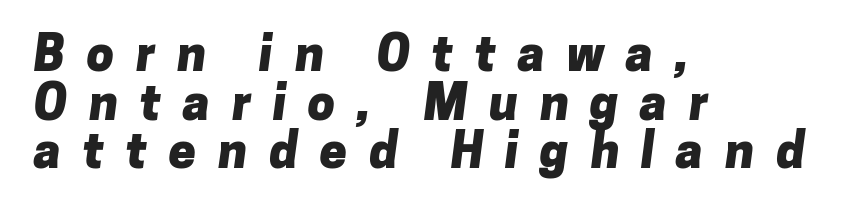
Q: Is the text bold? A: Yes.
Q: Is the typeface a serif or a sans-serif typeface? A: Sans-serif.
Q: Is the text underlined? A: No.
Q: How is the paragraph aligned? A: Left-aligned.
Q: Is the spacing between letters normal or unusually wide? A: Unusually wide.
Q: Is the spacing between lines tight, normal or loose? A: Tight.
Q: Width (condensed, normal, or wide)? A: Normal.
Q: Stroke contrast? A: Low.
Q: x-height? A: Medium.
Q: Monospaced? A: No.
